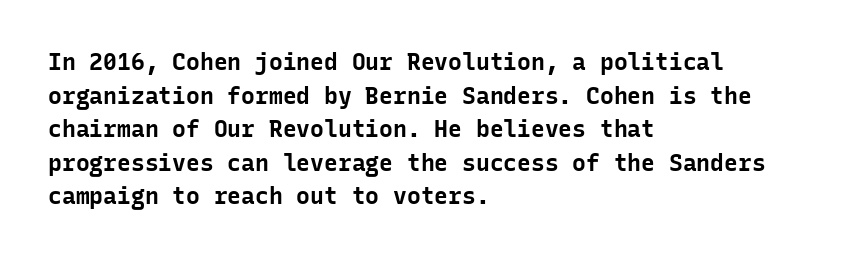
{"italic": "no", "bold": "yes", "underline": "no", "align": "left", "line_spacing": "normal", "line_spacing_ratio": 1.46, "letter_spacing": "normal", "letter_spacing_em": 0.0, "glyph_px": 23}
